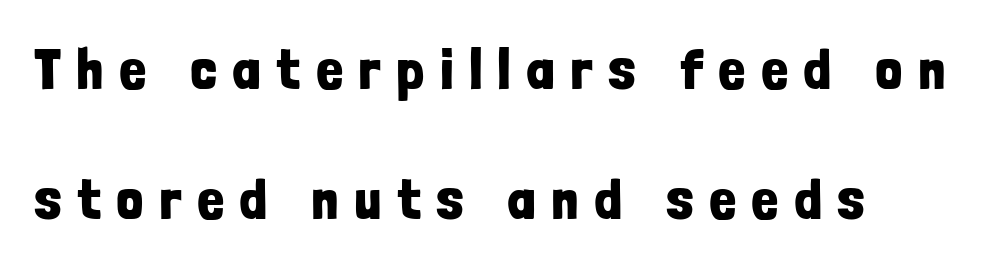
{"serif": "no", "italic": "no", "bold": "yes", "weight": "bold", "width": "condensed", "stroke_contrast": "low", "x_height": "medium", "monospaced": "no", "underline": "no", "line_spacing": "loose", "line_spacing_ratio": 2.28, "letter_spacing": "wide", "letter_spacing_em": 0.3, "glyph_px": 57}
